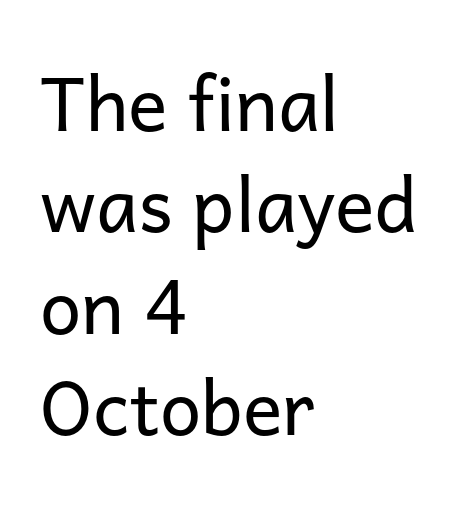
Q: Is the text bold? A: No.
Q: Is the text italic (slanted)? A: No, it is upright.
Q: Is the typeface a serif or a sans-serif typeface? A: Sans-serif.
Q: Is the text underlined? A: No.
Q: How is the paragraph aligned? A: Left-aligned.
Q: Is the spacing between letters normal or unusually wide? A: Normal.
Q: Is the spacing between lines tight, normal or loose? A: Normal.
Q: Width (condensed, normal, or wide)? A: Normal.
Q: Stroke contrast? A: Low.
Q: x-height? A: Medium.
Q: Monospaced? A: No.
